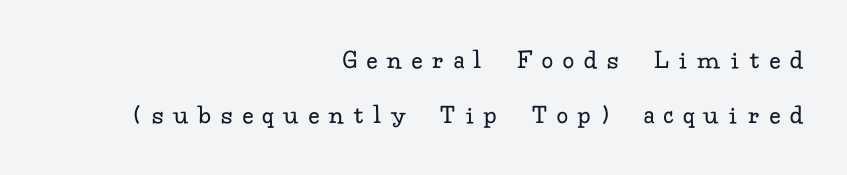
You could only call the tracking loose — the letters float apart. Is the stroke heavy? The answer is a plain regular-or-lighter. Baseline-to-baseline distance is far greater than the letter height. No word sits above an underline.
